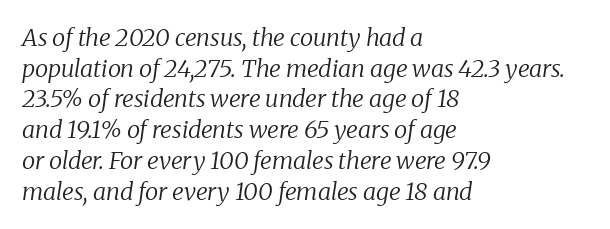
The image shows 24 px text type, italic (leaning right); set left-aligned, normal line spacing (1.28x), normal letter spacing, not underlined.
